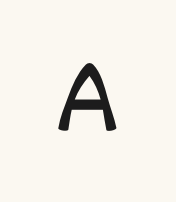
The letters stand upright; this is a roman face. Each letter keeps its own natural width here, so spacing adapts to shape. Descender tails drop into unmarked territory. Unlike a traditional serif, this face leaves its strokes unadorned.
